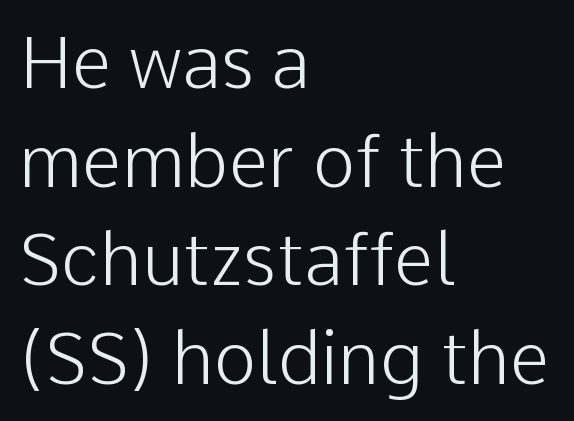
{"serif": "no", "italic": "no", "bold": "no", "weight": "light", "width": "normal", "stroke_contrast": "low", "x_height": "medium", "monospaced": "no", "underline": "no", "align": "left", "line_spacing": "normal", "line_spacing_ratio": 1.37, "letter_spacing": "normal", "letter_spacing_em": 0.0, "glyph_px": 72}
